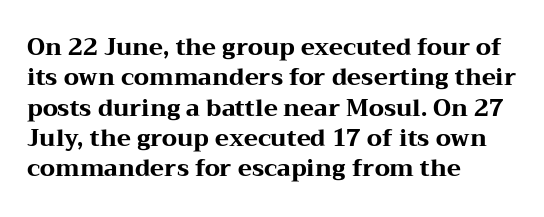
Each word holds together tightly as a unit, with standard inter-letter gaps. Typeset ragged right — the left edge is the straight one. Has an underline been added? It has not. The passage shown stacks its lines at a standard gap. A typesetter would mark this as roman, not italic. The passage shown is emphatically bold.
